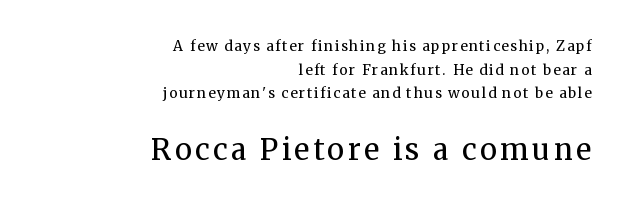
The image shows 29 px regular-weight serif type, upright; set right-aligned, normal line spacing (1.69x), not underlined; the second (bottom) block is 2.07x larger; medium stroke contrast and a medium x-height.
